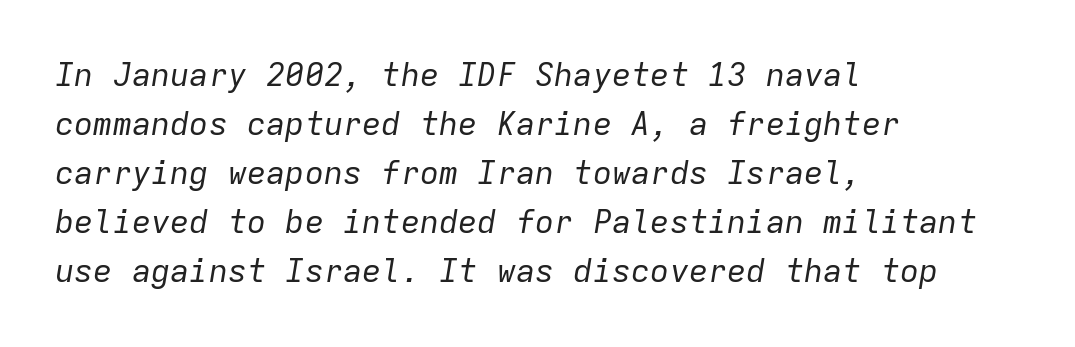
The image shows 32 px regular-weight type, italic (leaning right), monospaced; set left-aligned, normal line spacing (1.53x), normal letter spacing, not underlined; low stroke contrast and a medium x-height.
